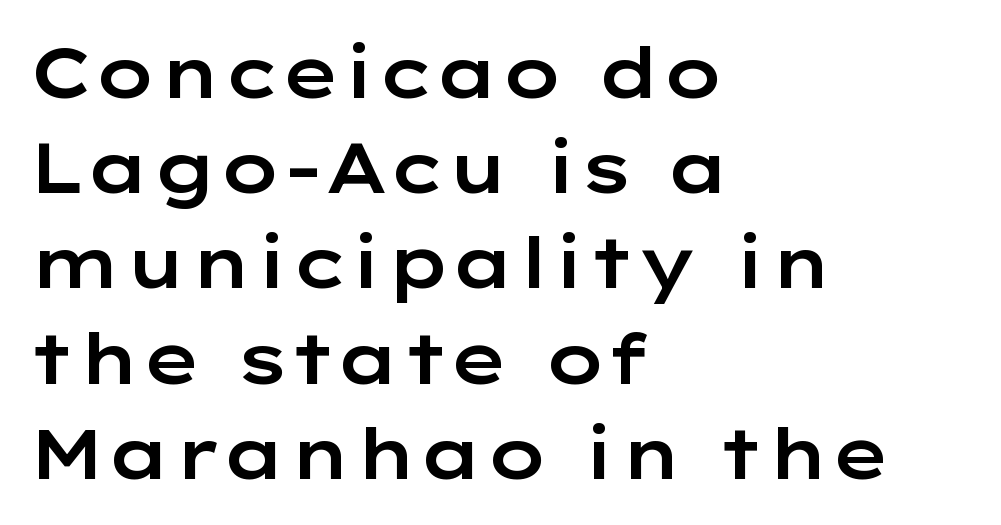
{"serif": "no", "italic": "no", "width": "wide", "stroke_contrast": "low", "x_height": "medium", "monospaced": "no", "underline": "no", "align": "left", "line_spacing": "normal", "line_spacing_ratio": 1.36, "letter_spacing": "normal", "letter_spacing_em": 0.0, "glyph_px": 70}
